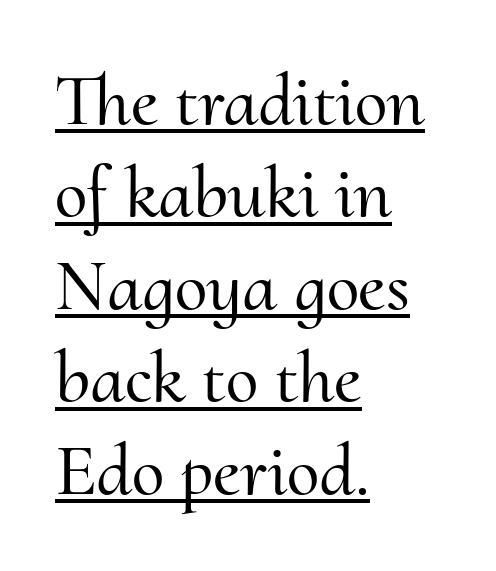
{"serif": "yes", "italic": "no", "width": "normal", "stroke_contrast": "medium", "x_height": "small", "monospaced": "no", "underline": "yes", "align": "left", "line_spacing": "normal", "line_spacing_ratio": 1.25, "letter_spacing": "normal", "letter_spacing_em": 0.0, "glyph_px": 74}
